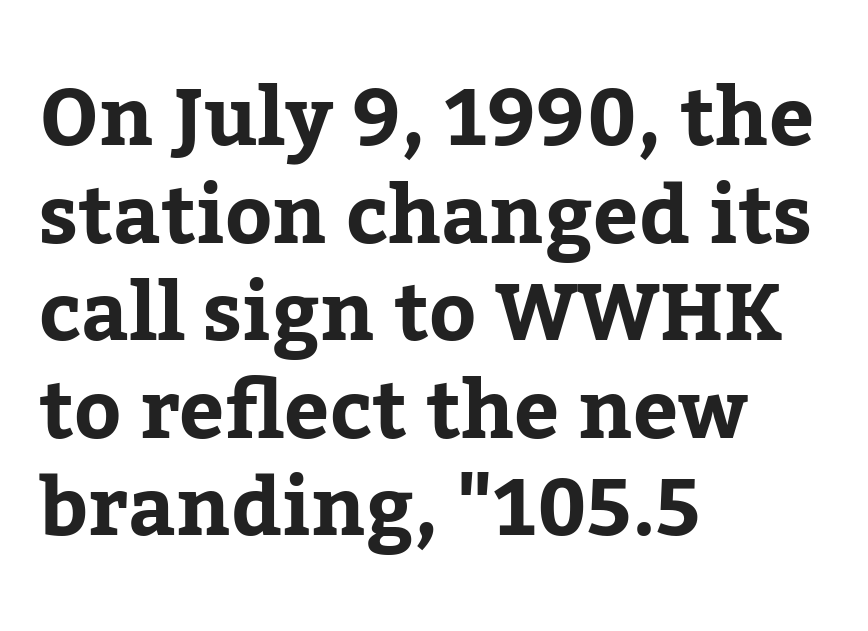
Unmarked baselines from the first word to the last. Is this a fixed-width face? No — the glyphs have proportional, varying widths. Caption: standard tracking, unaltered. This rendering employs a face with finishing strokes, i.e., a serif. The font's upright variant was chosen for this text. The lines in this sample share a left origin and differ only in where they stop.
